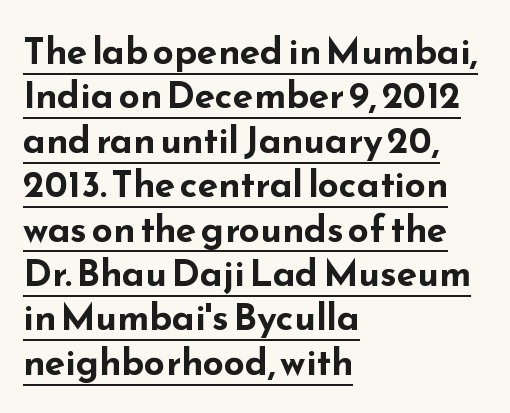
{"serif": "no", "italic": "no", "bold": "yes", "weight": "bold", "width": "wide", "stroke_contrast": "low", "x_height": "small", "monospaced": "no", "underline": "yes", "align": "left", "line_spacing_ratio": 1.2, "letter_spacing": "normal", "letter_spacing_em": 0.0, "glyph_px": 37}
